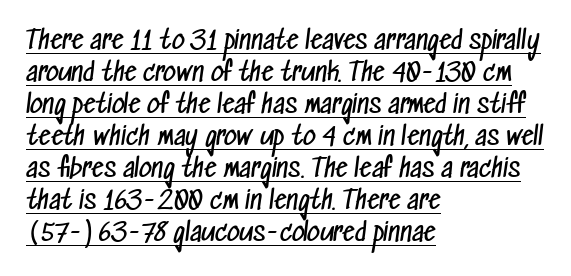
Q: Is the text bold? A: No.
Q: Is the text underlined? A: Yes.
Q: How is the paragraph aligned? A: Left-aligned.
Q: Is the spacing between letters normal or unusually wide? A: Normal.
Q: Is the spacing between lines tight, normal or loose? A: Normal.
